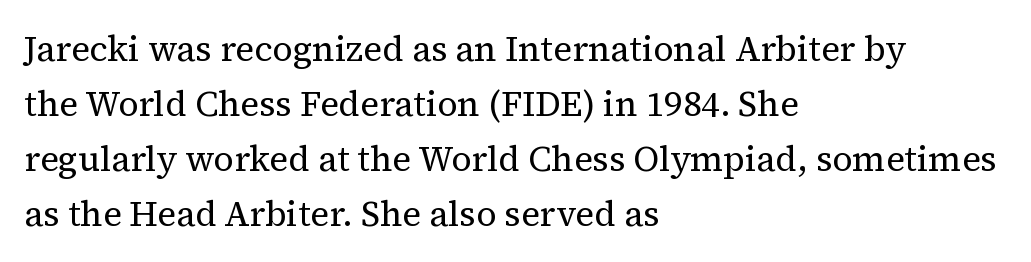
The words here are not underlined. You could not count columns in this text — the font is proportionally spaced. You could call the tracking neutral — neither tight nor loose. The typesetter chose a ragged-right arrangement here.
